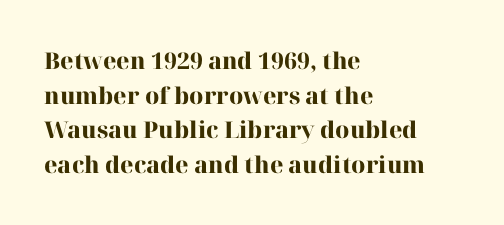
{"italic": "no", "bold": "yes", "underline": "no", "align": "left", "line_spacing": "normal", "line_spacing_ratio": 1.51, "letter_spacing": "normal", "letter_spacing_em": 0.0, "glyph_px": 23}
